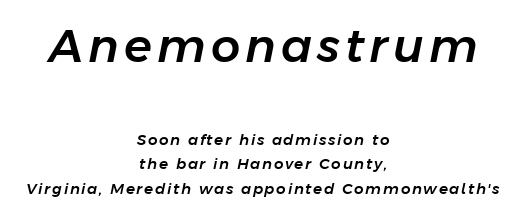
The image shows 46 px text type, italic (leaning right); set centered, normal line spacing (1.63x), not underlined; the first (top) block is 3.07x larger; low stroke contrast and a medium x-height.
